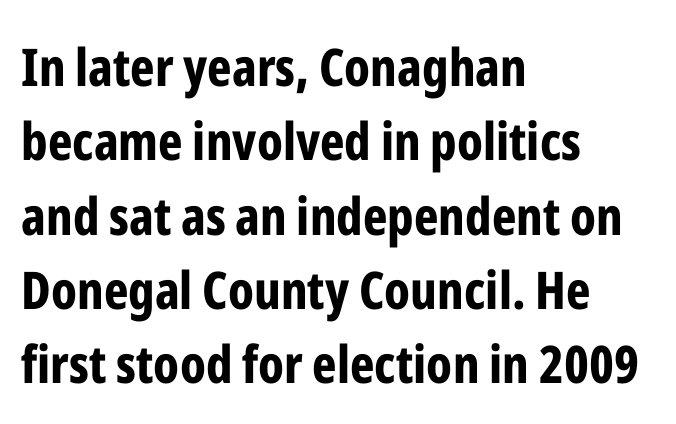
On the weight axis this lands at bold, roughly 700. Does the copy run flush right? No — it runs flush left. Here the designer chose a conventional face with non-uniform glyph widths. The letters stand straight up with perfectly vertical stems.
